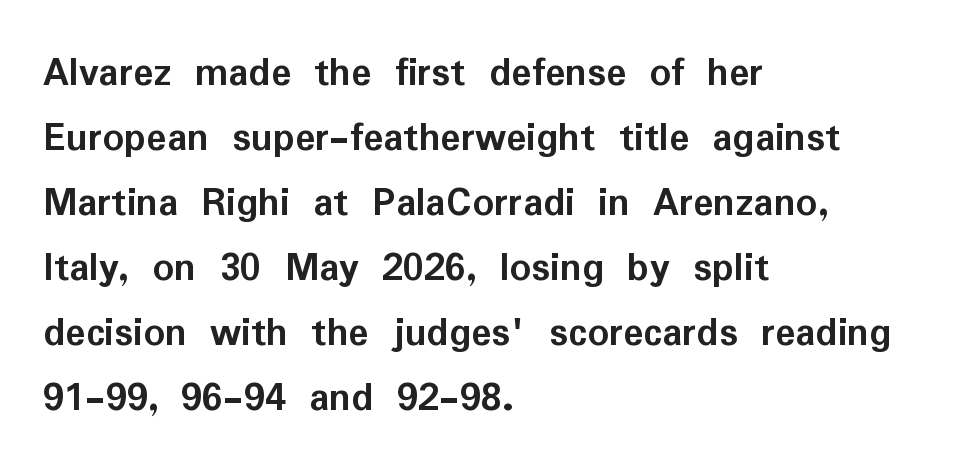
{"serif": "no", "italic": "no", "bold": "yes", "weight": "semibold", "width": "normal", "stroke_contrast": "low", "x_height": "medium", "monospaced": "no", "underline": "no", "align": "left", "line_spacing": "normal", "line_spacing_ratio": 1.55, "letter_spacing": "normal", "letter_spacing_em": 0.0, "glyph_px": 42}
